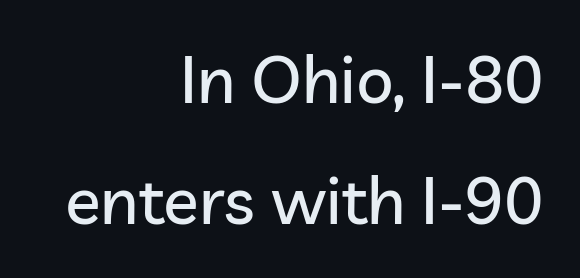
Q: Is the text italic (slanted)? A: No, it is upright.
Q: Is the typeface a serif or a sans-serif typeface? A: Sans-serif.
Q: Is the text underlined? A: No.
Q: How is the paragraph aligned? A: Right-aligned.
Q: Is the spacing between letters normal or unusually wide? A: Normal.
Q: Width (condensed, normal, or wide)? A: Normal.
Q: Stroke contrast? A: Low.
Q: x-height? A: Medium.
Q: Monospaced? A: No.
